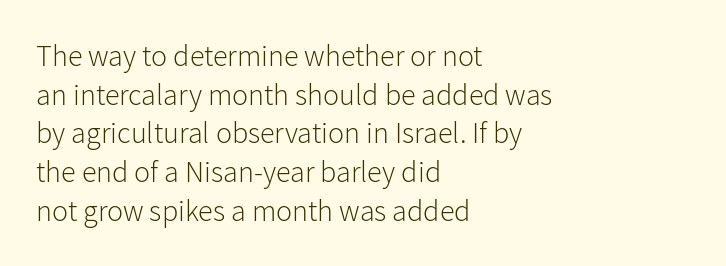
Here the designer chose a conventional face with non-uniform glyph widths. Plain, unruled lines of type. All the whitespace from short lines collects on the right. Note: no serifs on the glyphs. Characters follow at the spacing the type designer built in.
